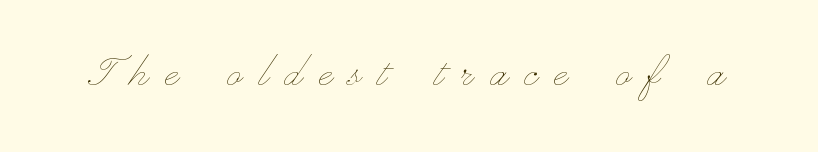
Q: Is the text bold? A: No.
Q: Is the text italic (slanted)? A: Yes.
Q: Is the text underlined? A: No.
Q: Is the spacing between letters normal or unusually wide? A: Unusually wide.
Q: Width (condensed, normal, or wide)? A: Wide.
Q: Stroke contrast? A: Low.
Q: x-height? A: Small.
Q: Monospaced? A: No.
